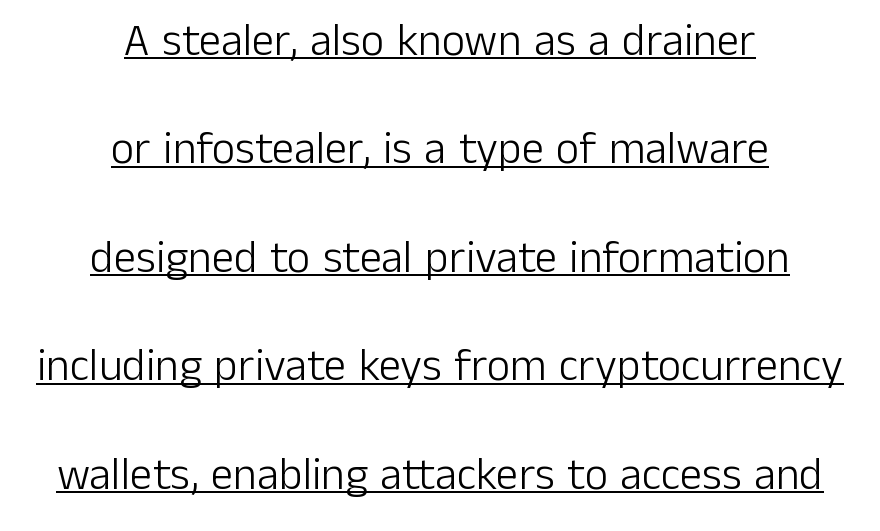
{"serif": "no", "italic": "no", "bold": "no", "weight": "light", "width": "normal", "stroke_contrast": "low", "x_height": "medium", "monospaced": "no", "underline": "yes", "align": "center", "line_spacing": "loose", "line_spacing_ratio": 2.41, "letter_spacing": "normal", "letter_spacing_em": 0.0, "glyph_px": 45}
